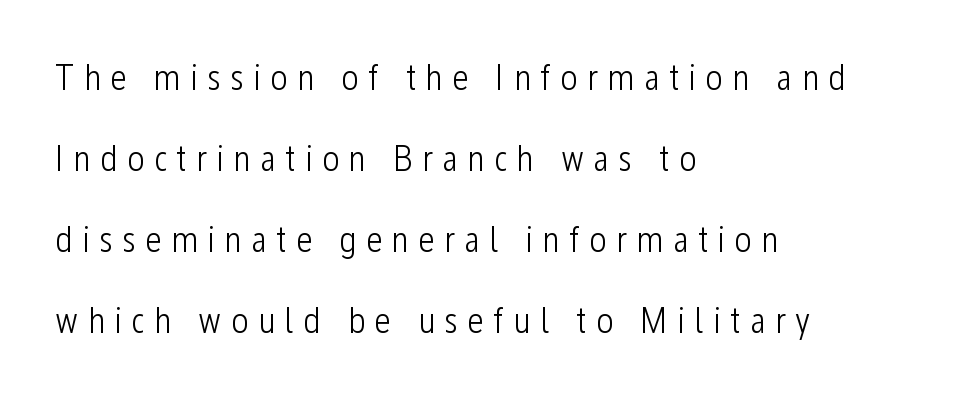
A student would call this left alignment; a typographer would say flush left, rag right. Style check: upright. Loose tracking; the words dissolve into strings of separated letters. Whoever set this chose breathing room over compactness in the vertical rhythm. Is this a fixed-width face? No — the glyphs have proportional, varying widths. Rule under the text: the space is simply empty.
